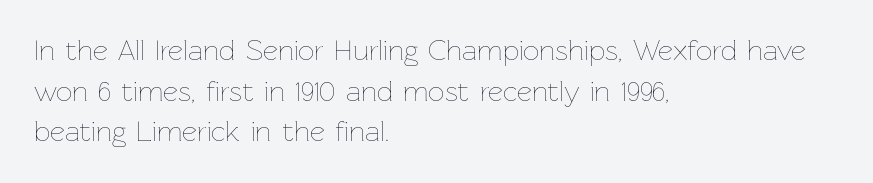
The image shows 29 px thin type, upright; set left-aligned, normal line spacing (1.4x), normal letter spacing, not underlined; low stroke contrast and a medium x-height.
